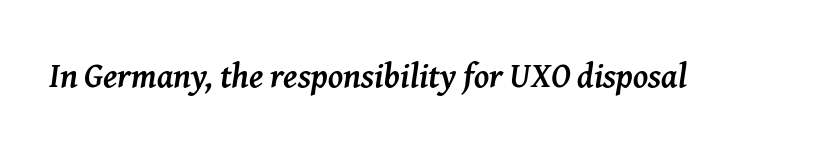
{"serif": "yes", "italic": "yes", "lean": "right", "slant_degrees": 8, "bold": "yes", "weight": "semibold", "width": "normal", "stroke_contrast": "medium", "x_height": "medium", "monospaced": "no", "underline": "no", "letter_spacing": "normal", "letter_spacing_em": 0.0, "glyph_px": 34}
